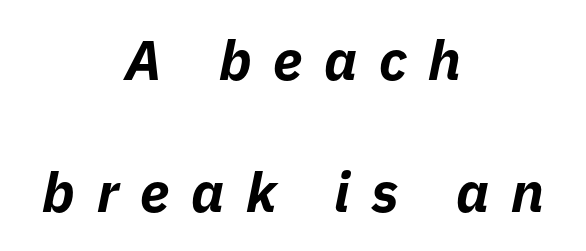
Q: Is the text bold? A: Yes.
Q: Is the text italic (slanted)? A: Yes, it leans right by about 11 degrees.
Q: Is the text underlined? A: No.
Q: How is the paragraph aligned? A: Centered.
Q: Is the spacing between letters normal or unusually wide? A: Unusually wide.
Q: Is the spacing between lines tight, normal or loose? A: Loose.
Q: Width (condensed, normal, or wide)? A: Normal.
Q: Stroke contrast? A: Low.
Q: x-height? A: Medium.
Q: Monospaced? A: No.
